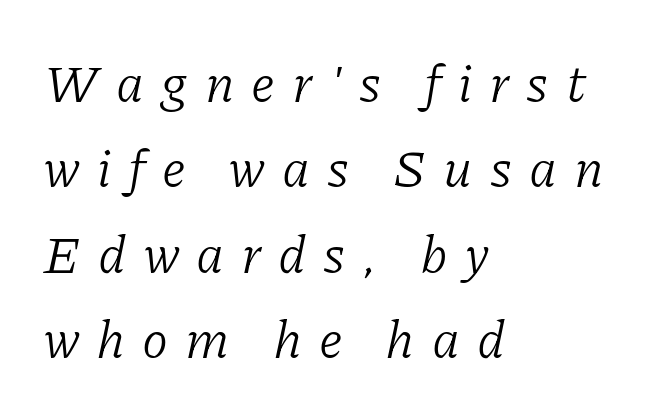
The image shows 53 px light serif type, italic (leaning right); set left-aligned, normal line spacing (1.61x), unusually wide letter spacing (+0.32 em), not underlined; low stroke contrast and a medium x-height.
